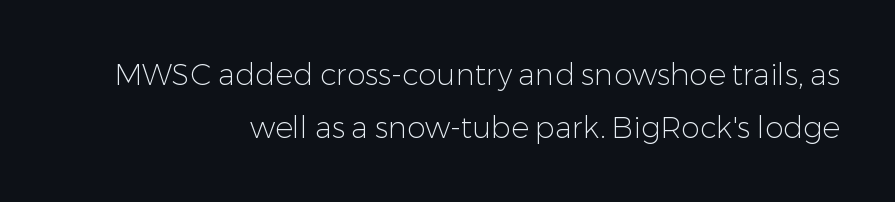
If you drew a ruler down the right edge, every line would touch it. Varying glyph widths throughout — classic text-font behaviour. Stroke mass is kept to a normal reading level or below. Every character sits straight up, as roman type does. No extra tracking has been applied to these lines. Quick note: underline off.
